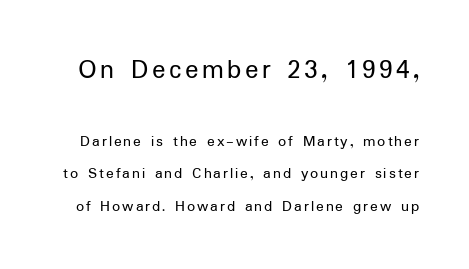
{"serif": "no", "italic": "no", "bold": "no", "weight": "regular", "width": "normal", "stroke_contrast": "low", "x_height": "medium", "monospaced": "no", "underline": "no", "line_spacing": "loose", "line_spacing_ratio": 2.04, "larger_block": "first", "size_ratio": 1.75, "glyph_px": 28}
